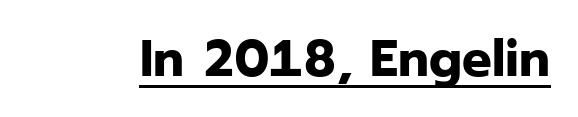
Q: Is the text bold? A: Yes.
Q: Is the text italic (slanted)? A: No, it is upright.
Q: Is the typeface a serif or a sans-serif typeface? A: Sans-serif.
Q: Is the text underlined? A: Yes.
Q: Is the spacing between letters normal or unusually wide? A: Normal.
Q: Width (condensed, normal, or wide)? A: Normal.
Q: Stroke contrast? A: Low.
Q: x-height? A: Medium.
Q: Monospaced? A: No.
